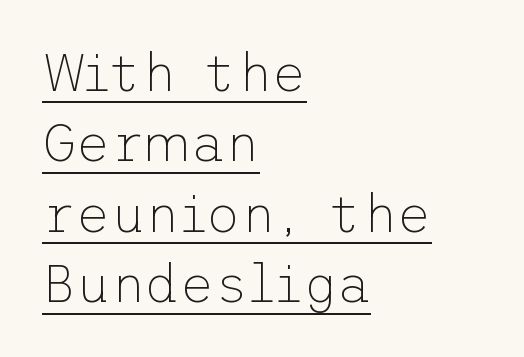
{"serif": "no", "italic": "no", "bold": "no", "weight": "thin", "width": "normal", "stroke_contrast": "low", "x_height": "medium", "underline": "yes", "align": "left", "line_spacing": "normal", "line_spacing_ratio": 1.33, "letter_spacing": "normal", "letter_spacing_em": 0.0, "glyph_px": 53}
